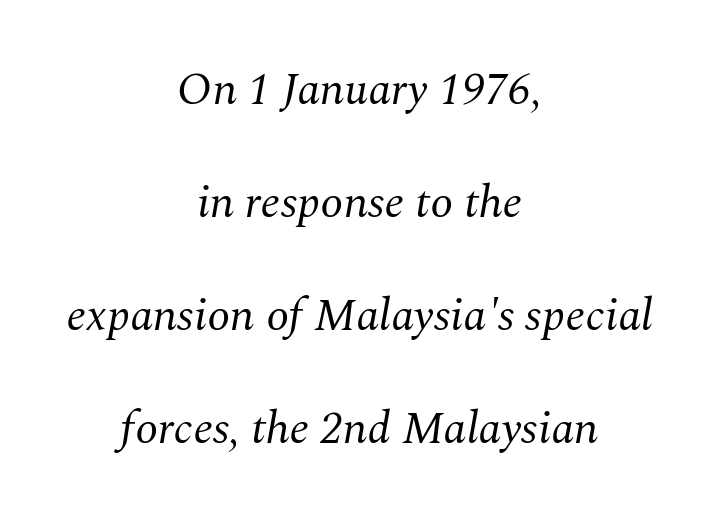
Q: Is the text bold? A: No.
Q: Is the text italic (slanted)? A: Yes, it leans right by about 10 degrees.
Q: Is the typeface a serif or a sans-serif typeface? A: Serif.
Q: Is the text underlined? A: No.
Q: How is the paragraph aligned? A: Centered.
Q: Is the spacing between letters normal or unusually wide? A: Normal.
Q: Is the spacing between lines tight, normal or loose? A: Loose.
Q: Width (condensed, normal, or wide)? A: Normal.
Q: Stroke contrast? A: Medium.
Q: x-height? A: Medium.
Q: Monospaced? A: No.
